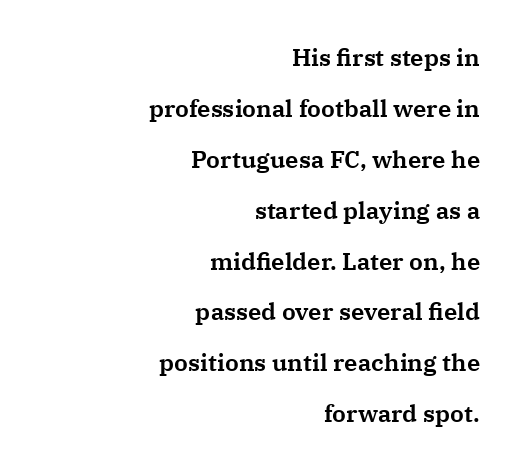
A bare baseline throughout the passage. The letters sit at their default tracking, neither squeezed nor spread. A typesetter would mark this as roman, not italic. Is the block centered? No — it sits flush against the right margin. Honestly, the rows look like they've been pulled way apart.
